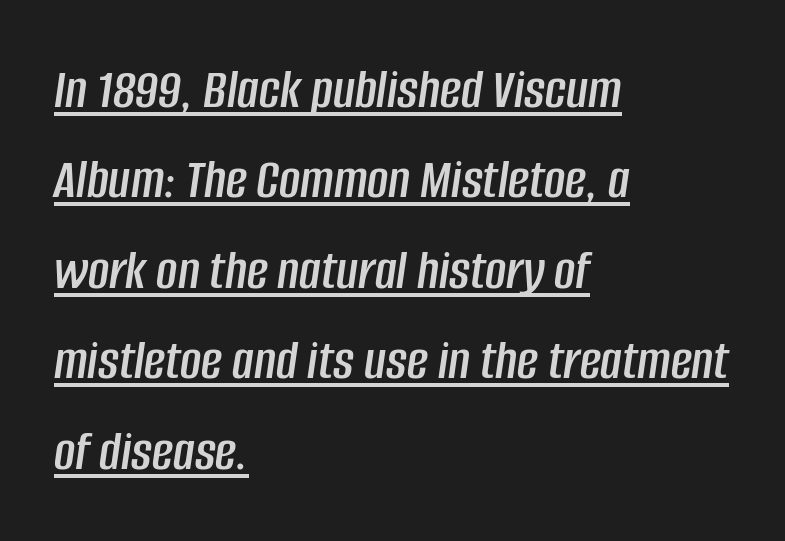
Q: Is the text italic (slanted)? A: Yes, it leans right by about 8 degrees.
Q: Is the text underlined? A: Yes.
Q: How is the paragraph aligned? A: Left-aligned.
Q: Is the spacing between letters normal or unusually wide? A: Normal.
Q: Is the spacing between lines tight, normal or loose? A: Normal.
Q: Width (condensed, normal, or wide)? A: Condensed.
Q: Stroke contrast? A: Low.
Q: x-height? A: Large.
Q: Monospaced? A: No.
